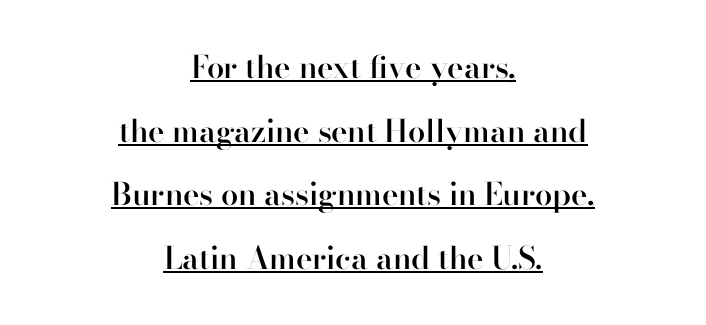
{"serif": "yes", "italic": "no", "bold": "semi", "weight": "semibold", "width": "normal", "stroke_contrast": "high", "x_height": "small", "monospaced": "no", "underline": "yes", "align": "center", "line_spacing": "loose", "line_spacing_ratio": 2.05, "letter_spacing": "normal", "letter_spacing_em": 0.0, "glyph_px": 31}
